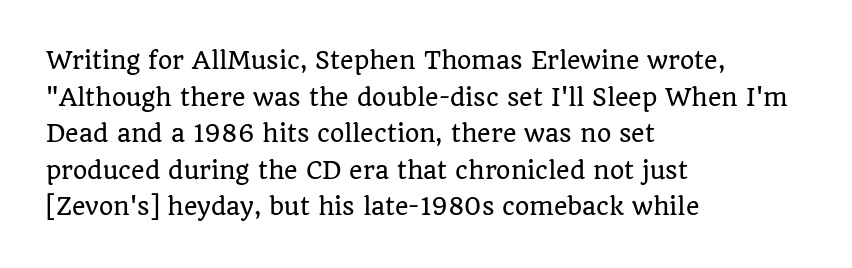
Rendered with straight, roman letterforms. Notice how the passage keeps a crisp vertical edge on the left only. A typesetter would call this leading conventional body-copy spacing. Is the letter spacing exaggerated? No — it looks like the ordinary default.
